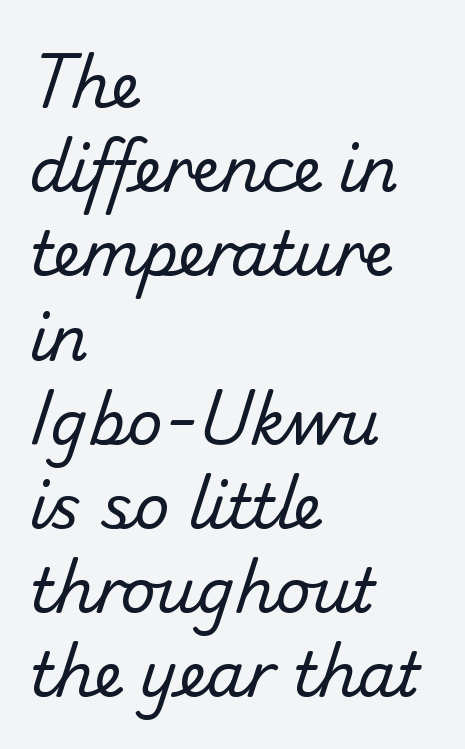
Q: Is the text bold? A: No.
Q: Is the typeface a serif or a sans-serif typeface? A: Sans-serif.
Q: Is the text underlined? A: No.
Q: How is the paragraph aligned? A: Left-aligned.
Q: Is the spacing between letters normal or unusually wide? A: Normal.
Q: Is the spacing between lines tight, normal or loose? A: Normal.
Q: Width (condensed, normal, or wide)? A: Normal.
Q: Stroke contrast? A: Low.
Q: x-height? A: Small.
Q: Monospaced? A: No.
